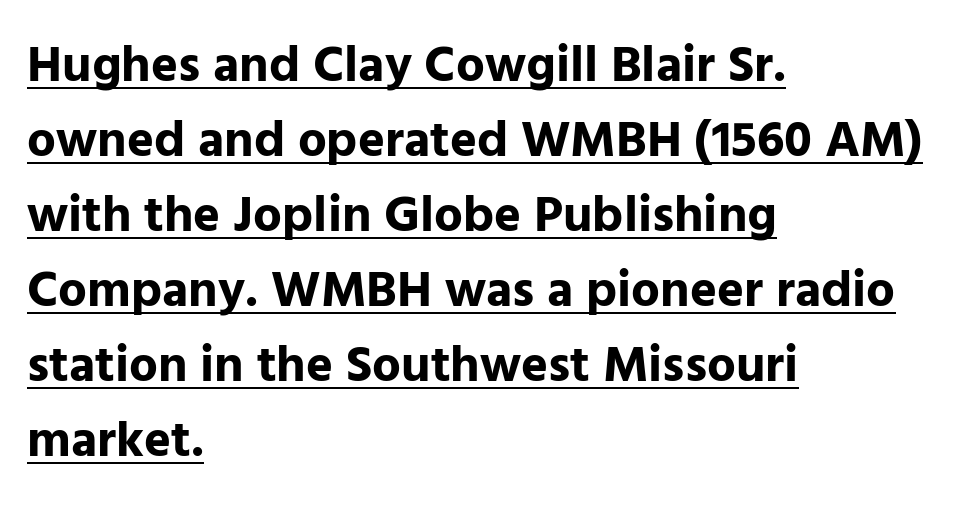
{"serif": "no", "italic": "no", "bold": "yes", "weight": "bold", "width": "normal", "stroke_contrast": "low", "x_height": "medium", "monospaced": "no", "underline": "yes", "align": "left", "line_spacing": "normal", "line_spacing_ratio": 1.47, "letter_spacing": "normal", "letter_spacing_em": 0.0, "glyph_px": 51}
